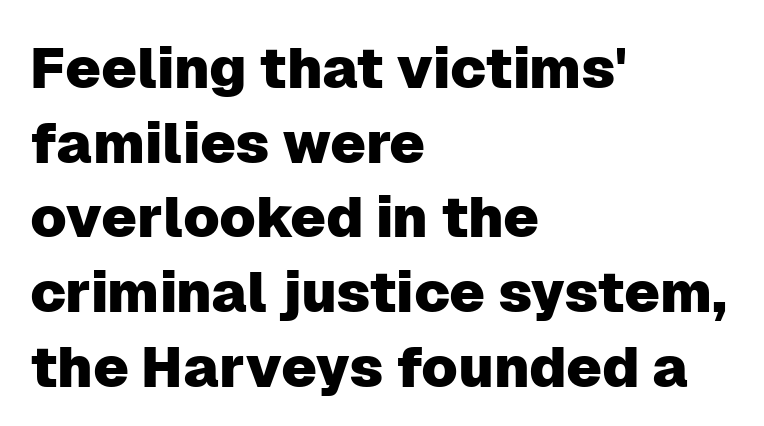
The image shows 57 px sans-serif type, upright; set left-aligned, normal line spacing (1.31x), normal letter spacing, not underlined; low stroke contrast and a medium x-height.
